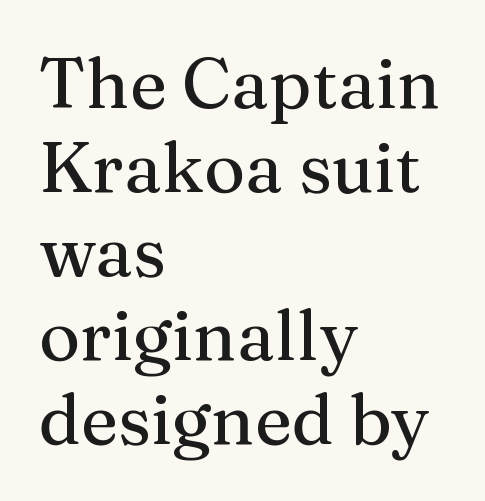
{"serif": "yes", "italic": "no", "width": "normal", "stroke_contrast": "medium", "x_height": "medium", "monospaced": "no", "underline": "no", "align": "left", "line_spacing_ratio": 1.2, "letter_spacing": "normal", "letter_spacing_em": 0.0, "glyph_px": 70}
